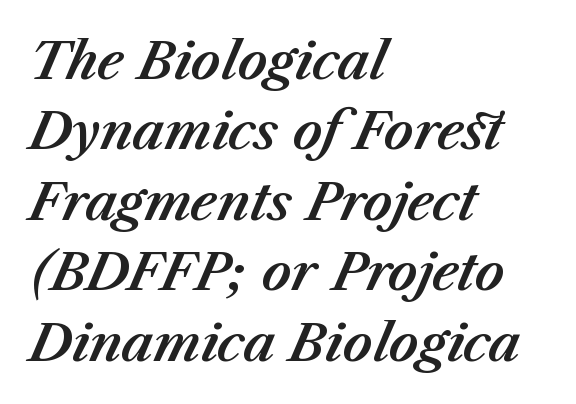
The image shows 51 px text type, italic (leaning right); set left-aligned, normal line spacing (1.38x), normal letter spacing, not underlined; medium stroke contrast and a medium x-height.
